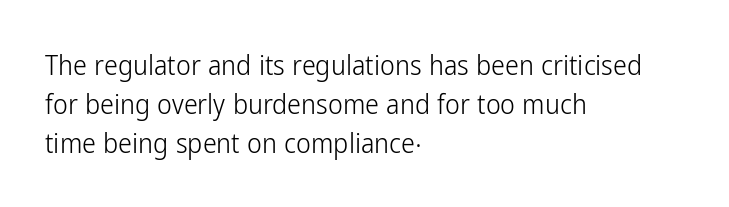
Q: Is the text bold? A: No.
Q: Is the text italic (slanted)? A: No, it is upright.
Q: Is the typeface a serif or a sans-serif typeface? A: Sans-serif.
Q: Is the text underlined? A: No.
Q: How is the paragraph aligned? A: Left-aligned.
Q: Is the spacing between letters normal or unusually wide? A: Normal.
Q: Is the spacing between lines tight, normal or loose? A: Normal.
Q: Width (condensed, normal, or wide)? A: Condensed.
Q: Stroke contrast? A: Low.
Q: x-height? A: Medium.
Q: Monospaced? A: No.
